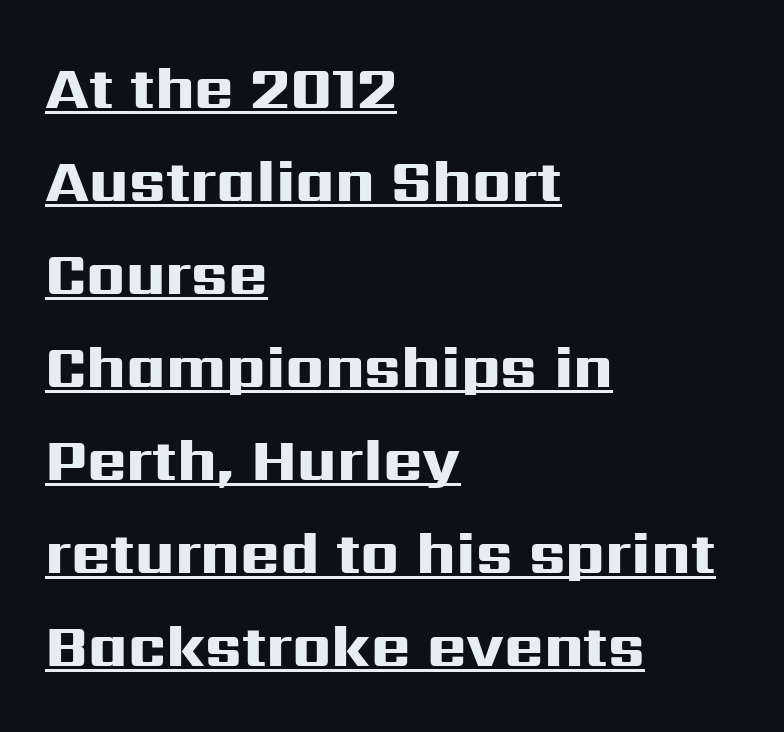
{"serif": "no", "italic": "no", "bold": "yes", "weight": "heavy", "width": "wide", "stroke_contrast": "high", "x_height": "medium", "monospaced": "no", "underline": "yes", "align": "left", "line_spacing": "normal", "line_spacing_ratio": 1.55, "letter_spacing": "normal", "letter_spacing_em": 0.0, "glyph_px": 60}
